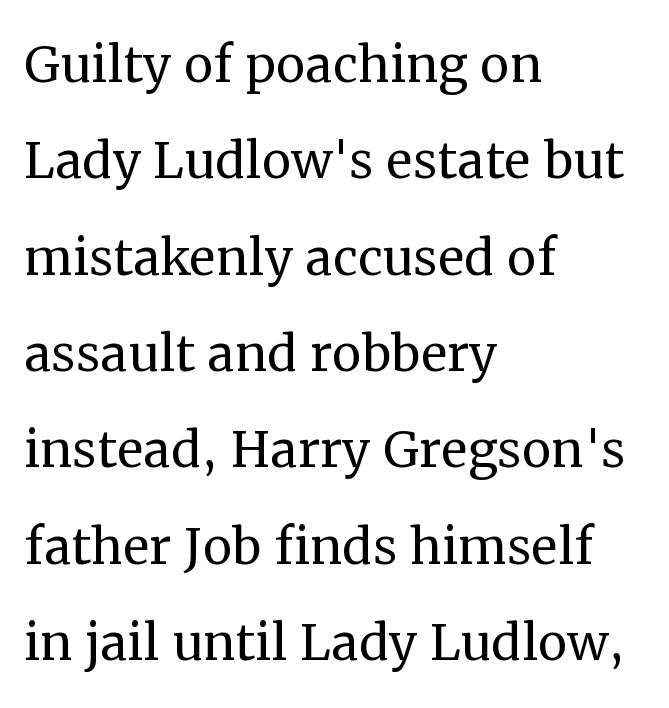
Q: Is the text bold? A: No.
Q: Is the text italic (slanted)? A: No, it is upright.
Q: Is the typeface a serif or a sans-serif typeface? A: Serif.
Q: Is the text underlined? A: No.
Q: How is the paragraph aligned? A: Left-aligned.
Q: Is the spacing between letters normal or unusually wide? A: Normal.
Q: Is the spacing between lines tight, normal or loose? A: Normal.
Q: Width (condensed, normal, or wide)? A: Normal.
Q: Stroke contrast? A: Medium.
Q: x-height? A: Medium.
Q: Monospaced? A: No.
